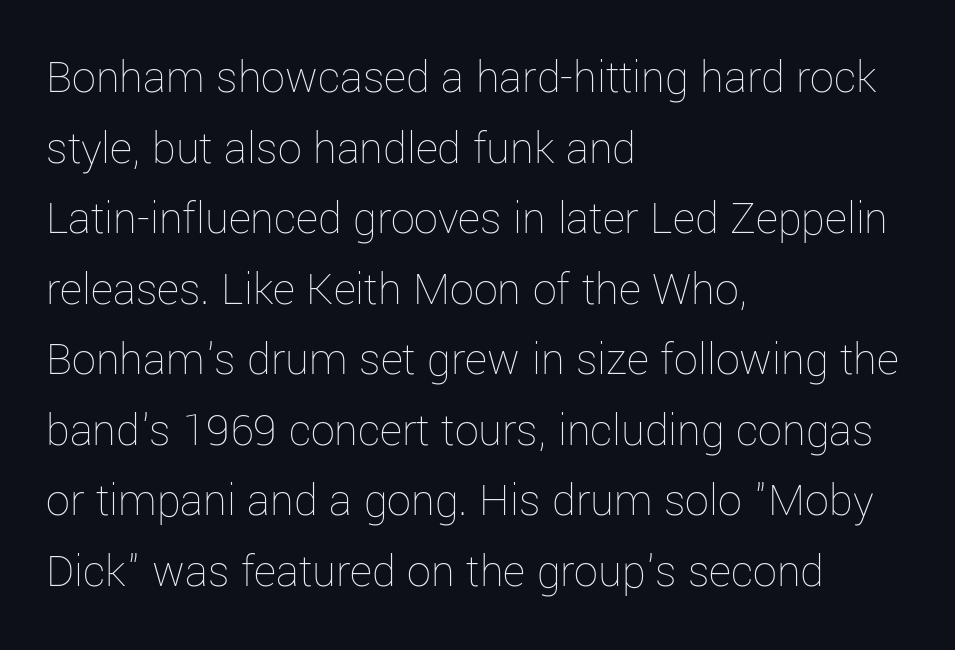
It's the straight-up-and-down kind of type. The face used here is proportionally spaced, like ordinary book or web type. The space between consecutive lines is moderate. Ink coverage per letter is moderate at most. The typesetter chose a ragged-right arrangement here. Spacing between characters is what you'd get straight out of the box.
